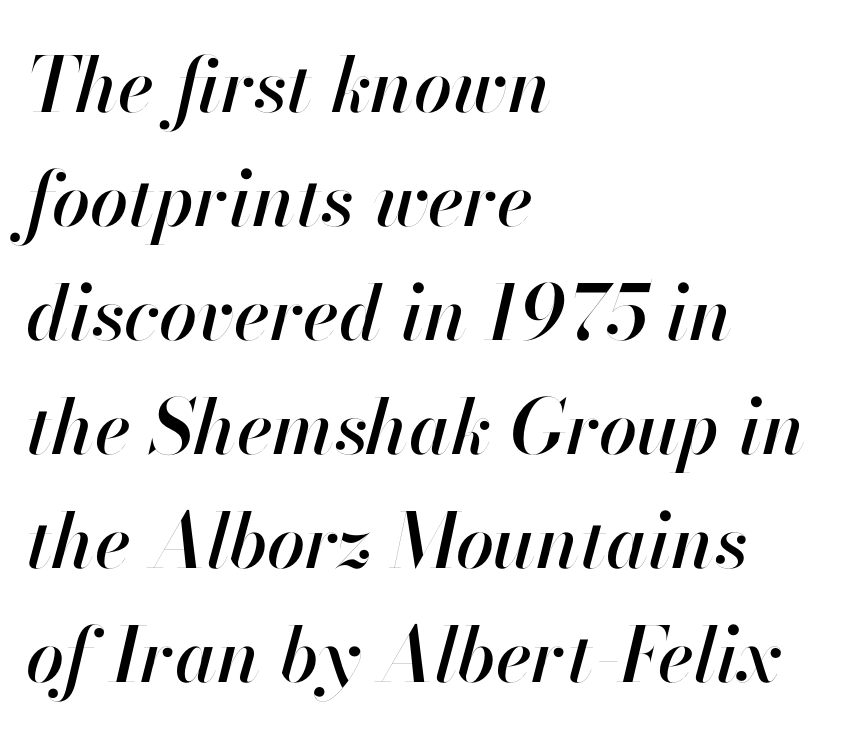
Q: Is the text italic (slanted)? A: Yes, it leans right by about 13 degrees.
Q: Is the text underlined? A: No.
Q: How is the paragraph aligned? A: Left-aligned.
Q: Is the spacing between letters normal or unusually wide? A: Normal.
Q: Is the spacing between lines tight, normal or loose? A: Normal.
Q: Width (condensed, normal, or wide)? A: Normal.
Q: Stroke contrast? A: High.
Q: x-height? A: Small.
Q: Monospaced? A: No.
